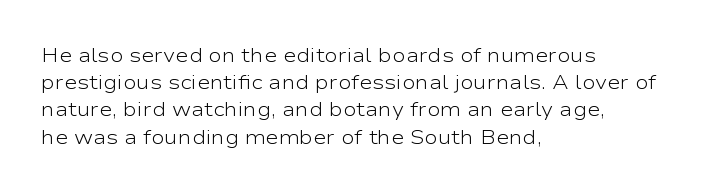
{"italic": "no", "bold": "no", "underline": "no", "align": "left", "line_spacing": "normal", "line_spacing_ratio": 1.36, "letter_spacing": "normal", "letter_spacing_em": 0.0, "glyph_px": 20}
